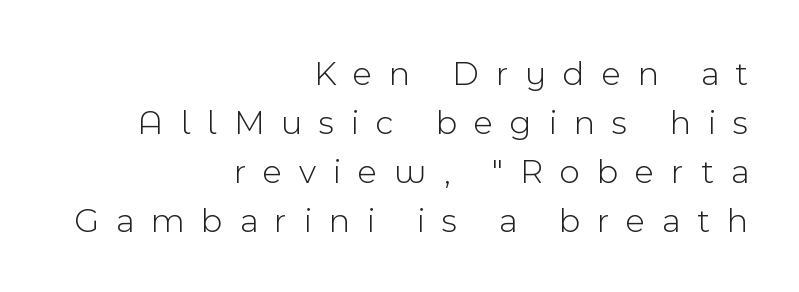
Q: Is the text bold? A: No.
Q: Is the text italic (slanted)? A: No, it is upright.
Q: Is the typeface a serif or a sans-serif typeface? A: Sans-serif.
Q: Is the text underlined? A: No.
Q: How is the paragraph aligned? A: Right-aligned.
Q: Is the spacing between letters normal or unusually wide? A: Unusually wide.
Q: Is the spacing between lines tight, normal or loose? A: Normal.
Q: Width (condensed, normal, or wide)? A: Normal.
Q: x-height? A: Medium.
Q: Monospaced? A: No.
